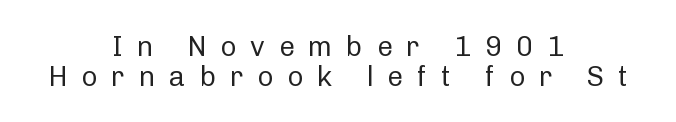
Regarding leading, the lines here are crowded together. What kind of face is this? One without serifs — a sans. The letters are spread apart with noticeably loose tracking. Character widths vary here, with narrow letters taking less room than wide ones.
